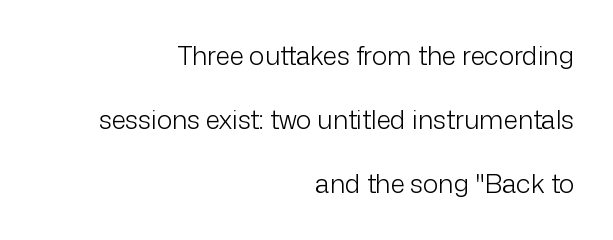
Words float on clear page, feet unadorned. Tall strokes in this sample are plumb rather than angled. Notice the wide empty band between every row — that's loose leading. Layout note: lines flush right. Vertical stems look standard width or narrower in stroke.
